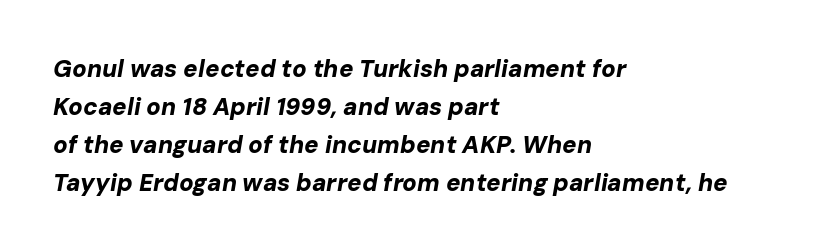
Q: Is the text bold? A: Yes.
Q: Is the text italic (slanted)? A: Yes, it leans right by about 10 degrees.
Q: Is the text underlined? A: No.
Q: How is the paragraph aligned? A: Left-aligned.
Q: Is the spacing between letters normal or unusually wide? A: Normal.
Q: Is the spacing between lines tight, normal or loose? A: Normal.
